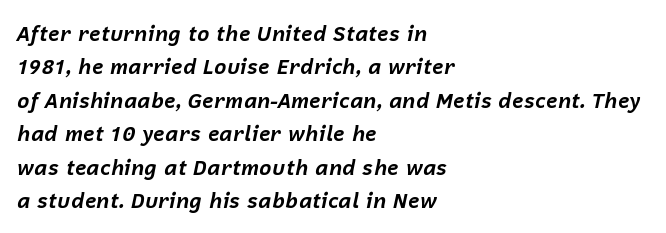
Honestly, the letter spacing is just normal — you wouldn't notice it. This sample is left-justified, so line endings fall wherever the words run out. Does the lettering tilt? It does — this is italic. The designer left line spacing at the default. Descenders hang freely into open space.
